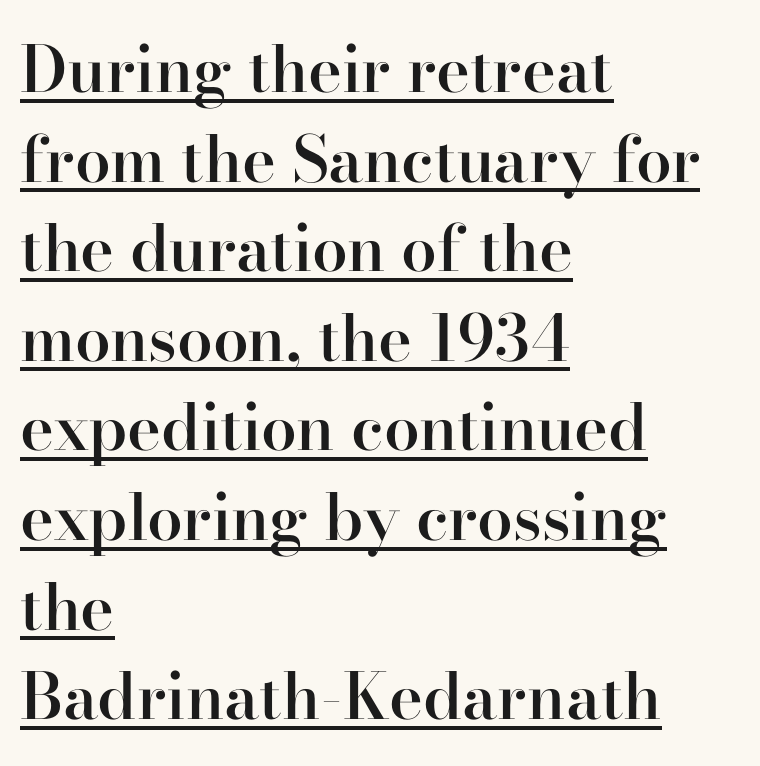
{"serif": "yes", "italic": "no", "bold": "semi", "weight": "semibold", "width": "normal", "stroke_contrast": "high", "x_height": "small", "monospaced": "no", "underline": "yes", "align": "left", "line_spacing": "normal", "line_spacing_ratio": 1.4, "letter_spacing": "normal", "letter_spacing_em": 0.0, "glyph_px": 64}
